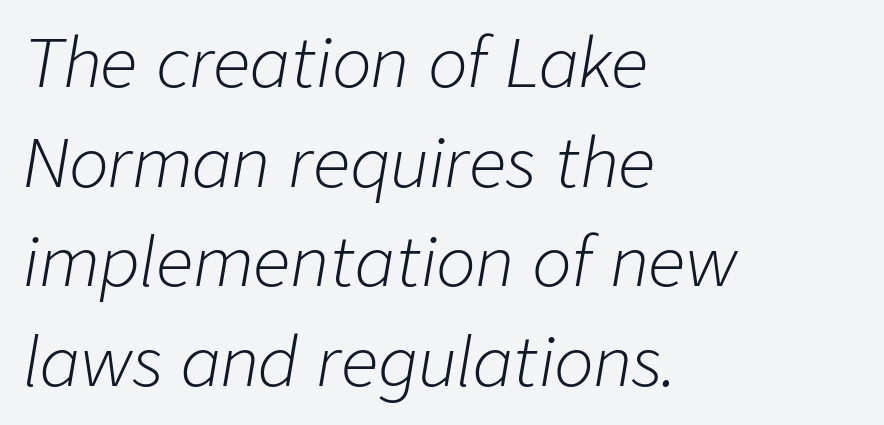
Q: Is the text bold? A: No.
Q: Is the text italic (slanted)? A: Yes, it leans right by about 9 degrees.
Q: Is the text underlined? A: No.
Q: How is the paragraph aligned? A: Left-aligned.
Q: Is the spacing between letters normal or unusually wide? A: Normal.
Q: Is the spacing between lines tight, normal or loose? A: Normal.
Q: Width (condensed, normal, or wide)? A: Normal.
Q: Stroke contrast? A: Low.
Q: x-height? A: Medium.
Q: Monospaced? A: No.
